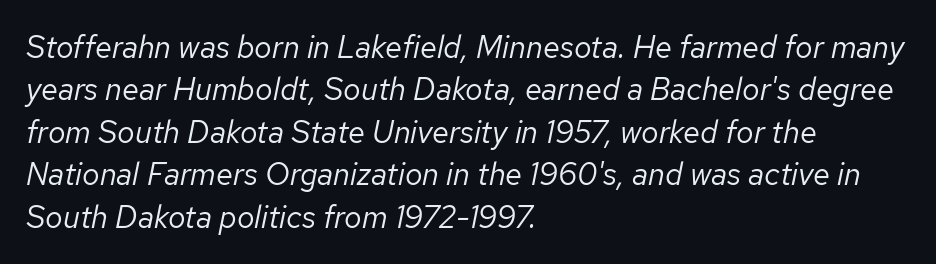
An italicized treatment has been applied to the whole sample. Does the leading feel generous? No, just average. A typesetter would call this proportional, since set widths differ per character. This rendering uses left alignment, leaving the right contour irregular. Standard letterfit; no display-style spreading of the glyphs.
